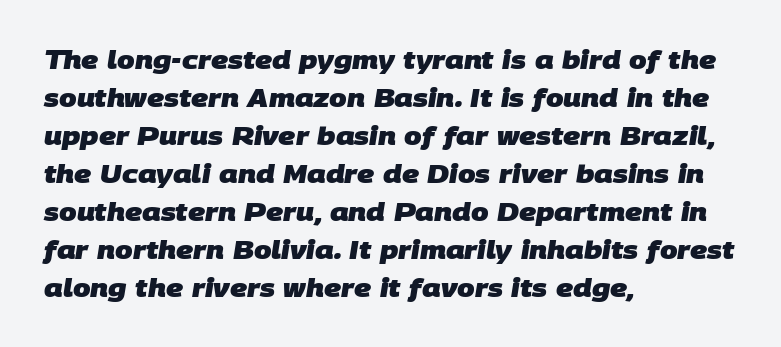
The image shows 25 px bold type; set left-aligned, normal line spacing (1.52x), normal letter spacing, not underlined.
